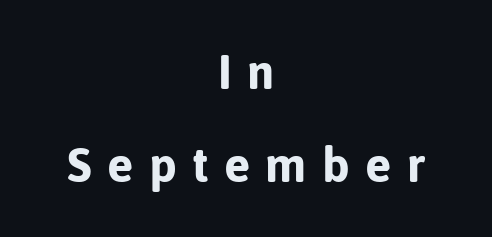
The image shows 49 px bold sans-serif type, upright; set centered, loose line spacing (1.9x), unusually wide letter spacing (+0.31 em), not underlined; low stroke contrast and a medium x-height.
